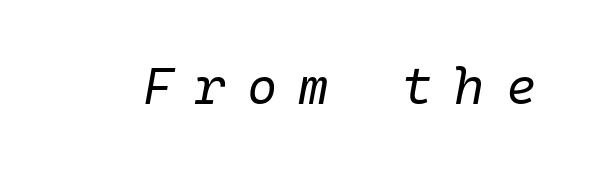
Q: Is the text bold? A: No.
Q: Is the text italic (slanted)? A: Yes, it leans right by about 10 degrees.
Q: Is the text underlined? A: No.
Q: Is the spacing between letters normal or unusually wide? A: Unusually wide.
Q: Width (condensed, normal, or wide)? A: Normal.
Q: Stroke contrast? A: Low.
Q: x-height? A: Medium.
Q: Monospaced? A: Yes.
